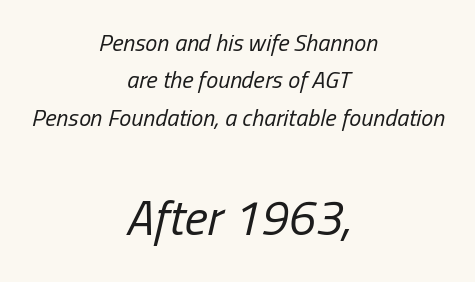
Q: Is the text bold? A: No.
Q: Is the text italic (slanted)? A: Yes, it leans right by about 13 degrees.
Q: Is the text underlined? A: No.
Q: How is the paragraph aligned? A: Centered.
Q: Is the spacing between letters normal or unusually wide? A: Normal.
Q: Is the spacing between lines tight, normal or loose? A: Normal.
Q: Which block of text is set in a larger size, the first (top) or the second (bottom)? A: The second (bottom) one.
Q: Width (condensed, normal, or wide)? A: Condensed.
Q: Stroke contrast? A: Low.
Q: x-height? A: Medium.
Q: Monospaced? A: No.
